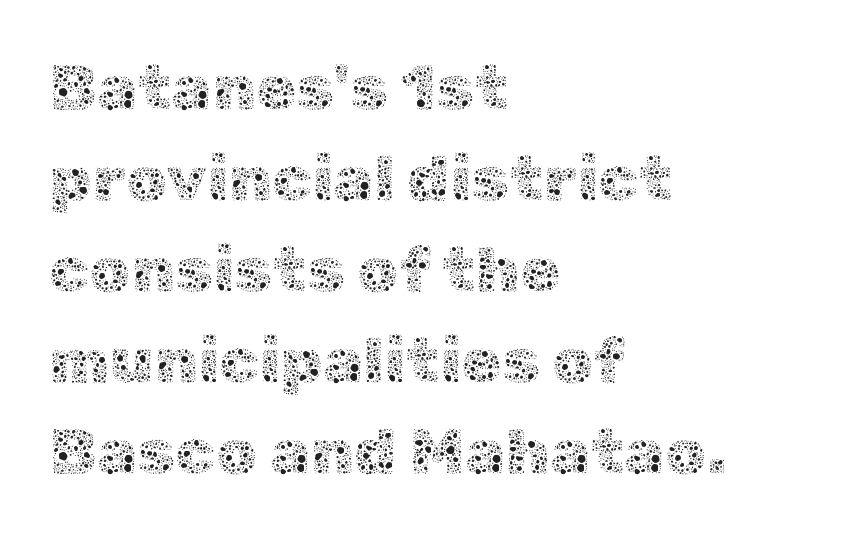
Q: Is the text bold? A: No.
Q: Is the text italic (slanted)? A: No, it is upright.
Q: Is the text underlined? A: No.
Q: How is the paragraph aligned? A: Left-aligned.
Q: Is the spacing between letters normal or unusually wide? A: Normal.
Q: Is the spacing between lines tight, normal or loose? A: Normal.
Q: Width (condensed, normal, or wide)? A: Normal.
Q: x-height? A: Medium.
Q: Monospaced? A: No.
